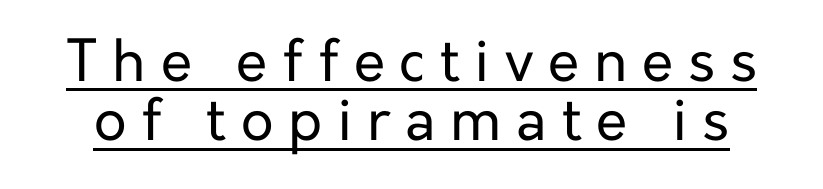
The font's upright variant was chosen for this text. Somebody hit Ctrl+U on this one — the words are underlined. Serif or sans? Sans — the stroke terminals are bare. Between one letter and the next there's a generous, obvious gap. If you measured baseline to baseline, you'd find a short distance. Character widths vary here, with narrow letters taking less room than wide ones.
